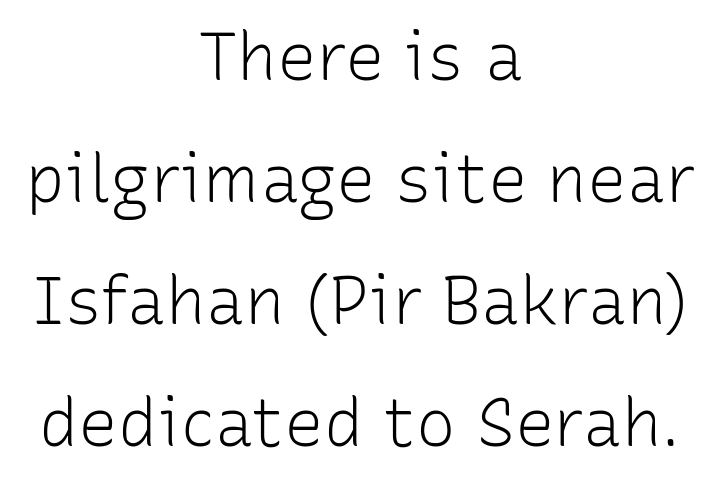
{"serif": "no", "italic": "no", "bold": "no", "weight": "light", "width": "normal", "stroke_contrast": "low", "x_height": "medium", "monospaced": "no", "underline": "no", "align": "center", "line_spacing_ratio": 1.85, "letter_spacing": "normal", "letter_spacing_em": 0.0, "glyph_px": 66}
